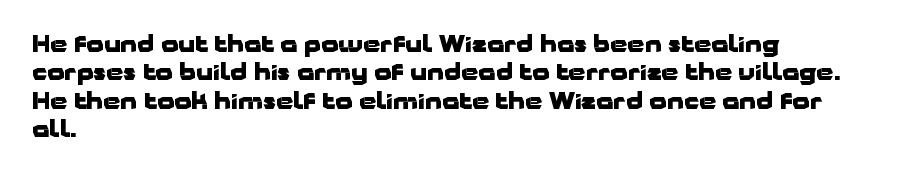
This is the regular roman posture of the typeface. The lines in this sample share a left origin and differ only in where they stop. Standard letterfit; no display-style spreading of the glyphs. Heavy-handed strokes throughout: this text is bold. The space directly below the letters is spotless.
